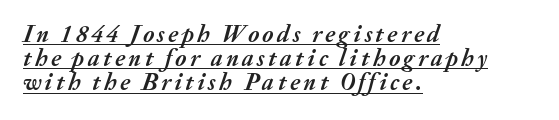
The image shows 24 px bold type, italic (leaning right); set left-aligned, tight line spacing (1.01x), underlined.
